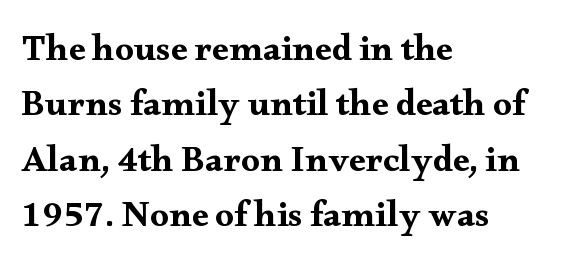
Q: Is the text italic (slanted)? A: No, it is upright.
Q: Is the typeface a serif or a sans-serif typeface? A: Serif.
Q: Is the text underlined? A: No.
Q: How is the paragraph aligned? A: Left-aligned.
Q: Is the spacing between letters normal or unusually wide? A: Normal.
Q: Is the spacing between lines tight, normal or loose? A: Normal.
Q: Width (condensed, normal, or wide)? A: Wide.
Q: Stroke contrast? A: Medium.
Q: x-height? A: Small.
Q: Monospaced? A: No.
